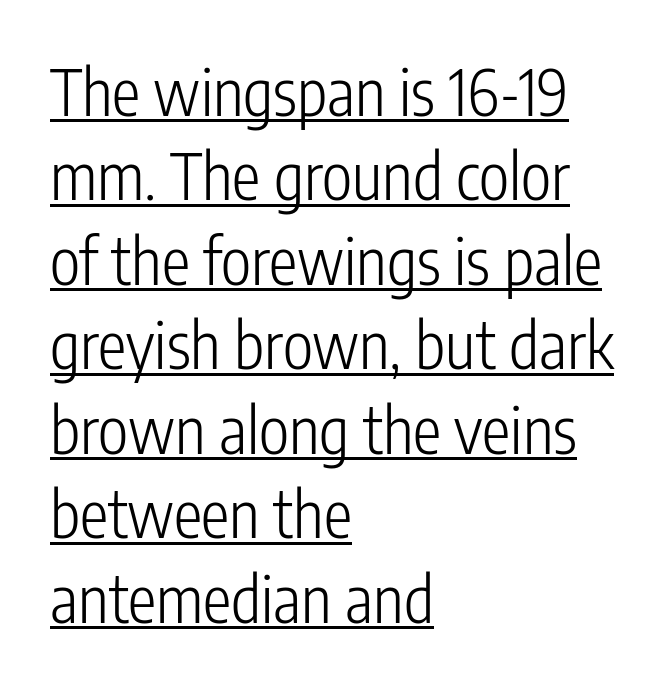
Q: Is the text bold? A: No.
Q: Is the text italic (slanted)? A: No, it is upright.
Q: Is the typeface a serif or a sans-serif typeface? A: Sans-serif.
Q: Is the text underlined? A: Yes.
Q: How is the paragraph aligned? A: Left-aligned.
Q: Is the spacing between letters normal or unusually wide? A: Normal.
Q: Is the spacing between lines tight, normal or loose? A: Normal.
Q: Width (condensed, normal, or wide)? A: Condensed.
Q: Stroke contrast? A: Low.
Q: x-height? A: Medium.
Q: Monospaced? A: No.
